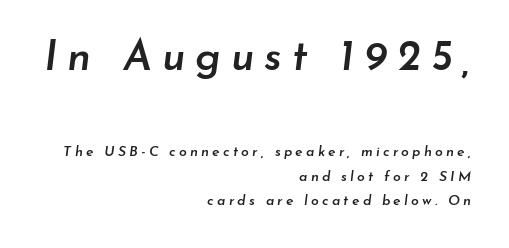
{"italic": "yes", "lean": "right", "slant_degrees": 7, "bold": "semi", "weight": "semibold", "width": "normal", "stroke_contrast": "low", "x_height": "small", "monospaced": "no", "underline": "no", "align": "right", "line_spacing_ratio": 1.75, "letter_spacing": "wide", "letter_spacing_em": 0.23, "larger_block": "first", "size_ratio": 3.0, "glyph_px": 42}
